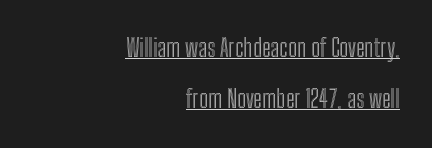
The typesetter chose a ragged-left arrangement here. Compared with typical body copy, the letter spacing here is the same. The passage shown stacks its lines with a broad gap. Italic? Not at all — the glyphs are vertical.
